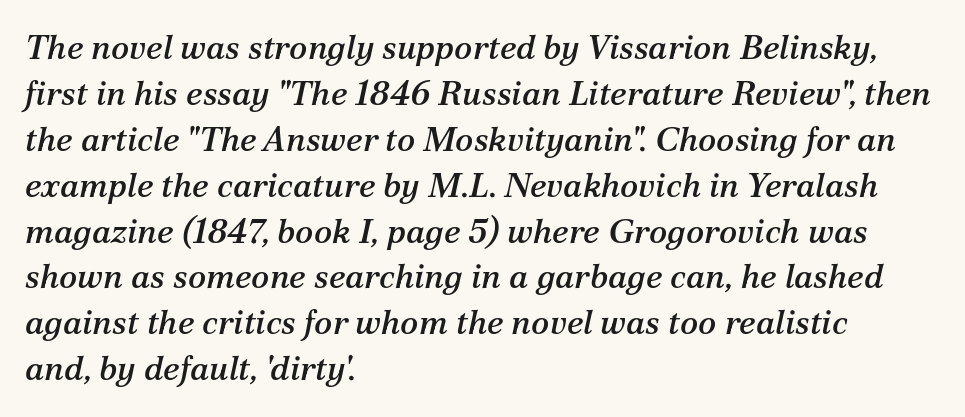
The image shows 34 px serif type, italic (leaning right); set left-aligned, normal line spacing (1.35x), normal letter spacing, not underlined; medium stroke contrast and a medium x-height.
